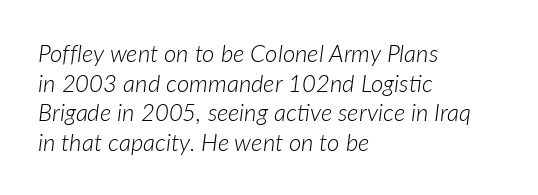
The image shows 24 px text type, italic (leaning right); set left-aligned, line spacing 1.23x, normal letter spacing, not underlined.
